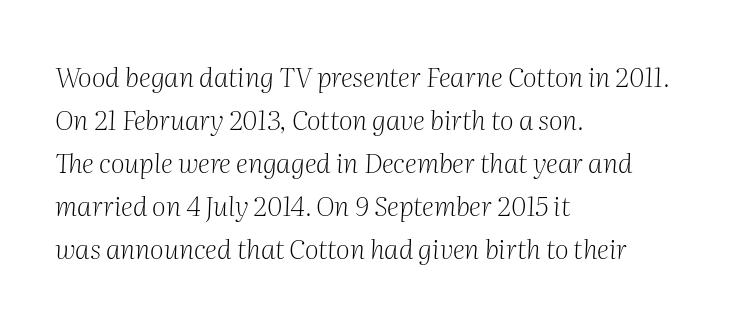
Q: Is the text bold? A: No.
Q: Is the text italic (slanted)? A: Yes, it leans right by about 2 degrees.
Q: Is the text underlined? A: No.
Q: How is the paragraph aligned? A: Left-aligned.
Q: Is the spacing between letters normal or unusually wide? A: Normal.
Q: Is the spacing between lines tight, normal or loose? A: Normal.
